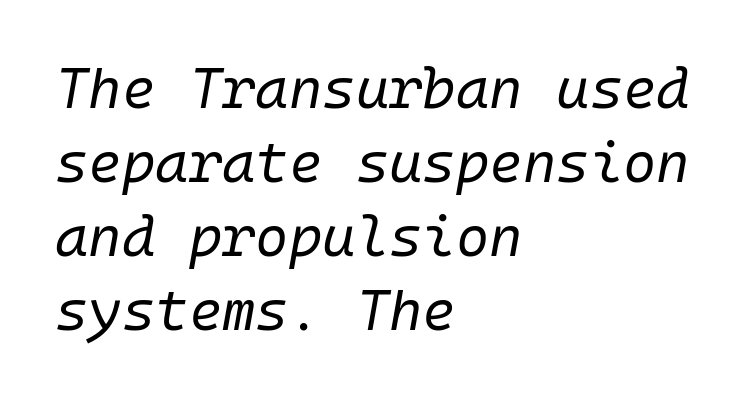
This is not heavy type; no bold has been used. A normal amount of white space separates one row of letters from the next. There's an unmistakable incline to the writing here. Line beginnings align vertically; line endings do not. Check under the words: just untouched page.
